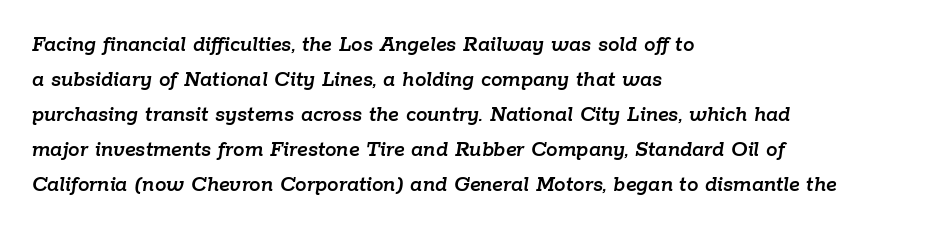
The image shows 23 px text type, italic (leaning right); set left-aligned, normal line spacing (1.52x), normal letter spacing, not underlined.
